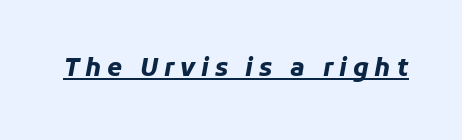
Each glyph is drawn with heavy, bold strokes. Descenders here cross a horizontal rule under the line. The whole block is typeset with a tilt. Between one letter and the next there's a generous, obvious gap.
